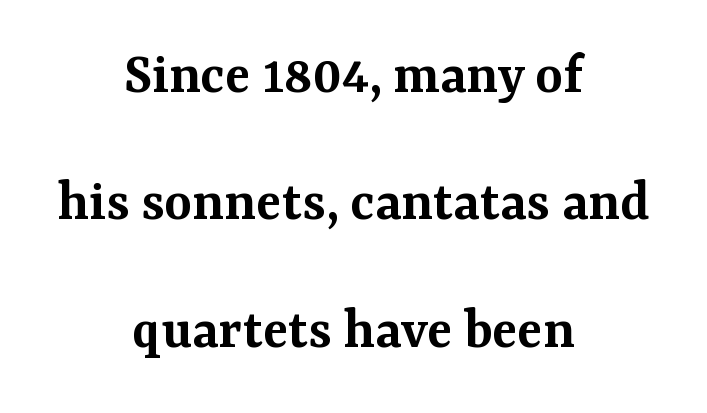
The image shows 59 px semibold serif type, upright; set centered, loose line spacing (2.16x), normal letter spacing, not underlined; medium stroke contrast and a medium x-height.
